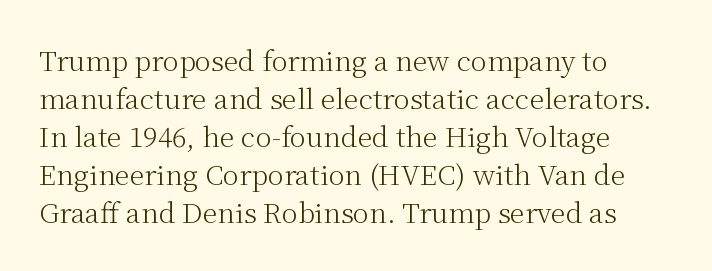
{"italic": "no", "bold": "no", "underline": "no", "align": "left", "line_spacing": "normal", "line_spacing_ratio": 1.41, "letter_spacing": "normal", "letter_spacing_em": 0.0, "glyph_px": 27}
